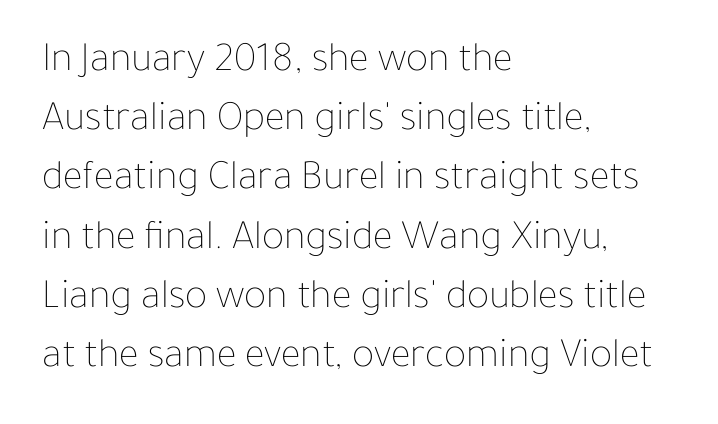
A roman cut, with each character standing at attention. Standard letterfit; no display-style spreading of the glyphs. This block has exactly the height ordinary leading produces. This is not heavy type; no bold has been used.
